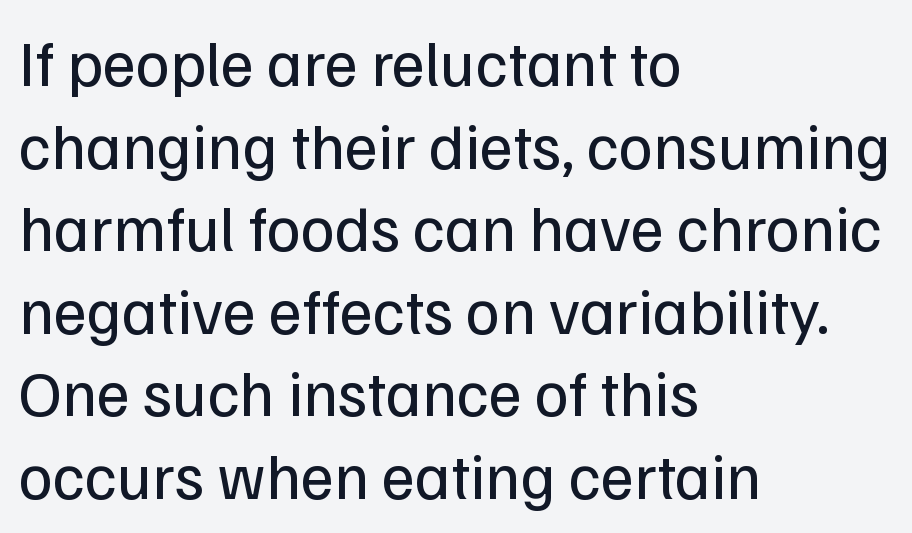
{"serif": "no", "italic": "no", "bold": "no", "weight": "regular", "width": "normal", "stroke_contrast": "low", "x_height": "medium", "monospaced": "no", "underline": "no", "align": "left", "line_spacing": "normal", "line_spacing_ratio": 1.27, "letter_spacing": "normal", "letter_spacing_em": 0.0, "glyph_px": 65}
